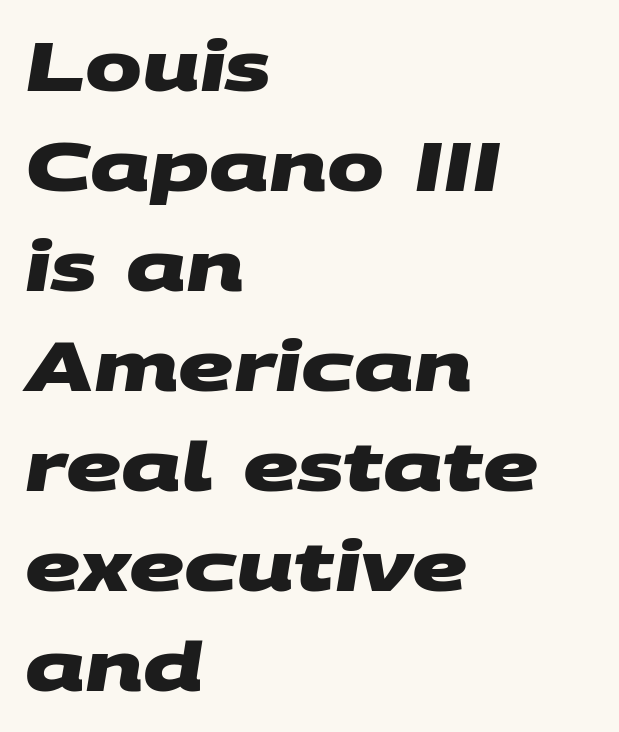
{"serif": "no", "bold": "yes", "weight": "heavy", "width": "wide", "stroke_contrast": "medium", "x_height": "large", "monospaced": "no", "underline": "no", "align": "left", "line_spacing": "normal", "line_spacing_ratio": 1.47, "letter_spacing": "normal", "letter_spacing_em": 0.0, "glyph_px": 68}
